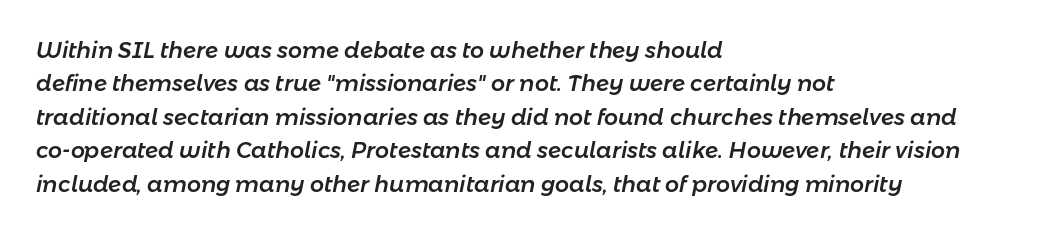
Notice how the stems are inclined rather than vertical — that's the hallmark of italics. Bare-footed words on every line. Glyph-to-glyph distance matches everyday printed text. Summary of vertical rhythm: regular, with standard interline spacing.
